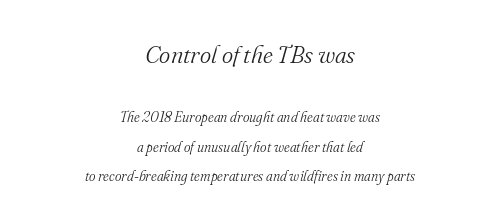
Q: Is the text bold? A: No.
Q: Is the text italic (slanted)? A: Yes, it leans right by about 16 degrees.
Q: Is the text underlined? A: No.
Q: How is the paragraph aligned? A: Centered.
Q: Is the spacing between letters normal or unusually wide? A: Normal.
Q: Is the spacing between lines tight, normal or loose? A: Loose.
Q: Which block of text is set in a larger size, the first (top) or the second (bottom)? A: The first (top) one.
